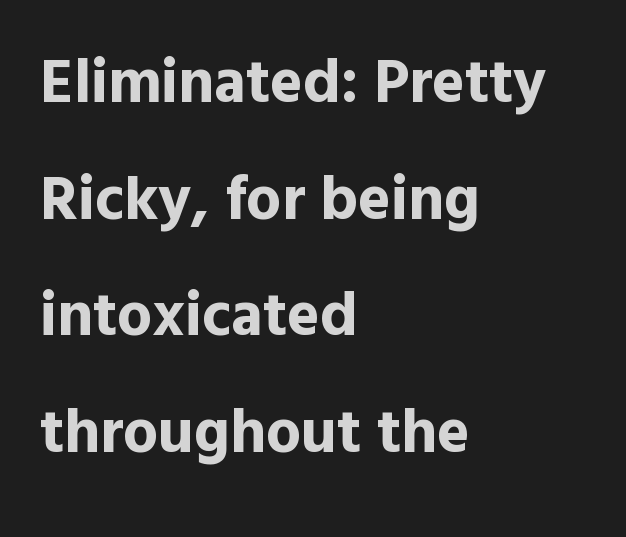
The image shows 62 px bold sans-serif type, upright; set left-aligned, line spacing 1.88x, normal letter spacing, not underlined; a medium x-height.
